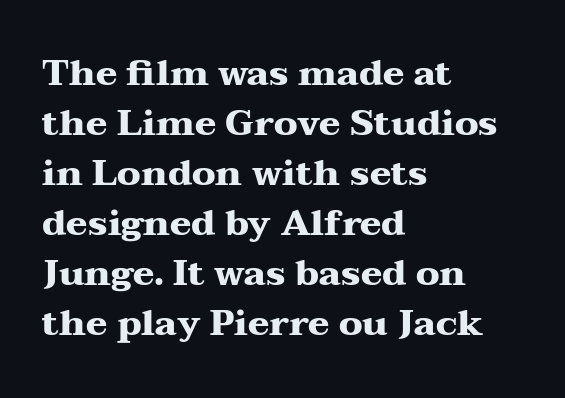
The image shows 36 px heavy, wide serif type, upright; set left-aligned, normal line spacing (1.39x), normal letter spacing, not underlined; medium stroke contrast and a medium x-height.
